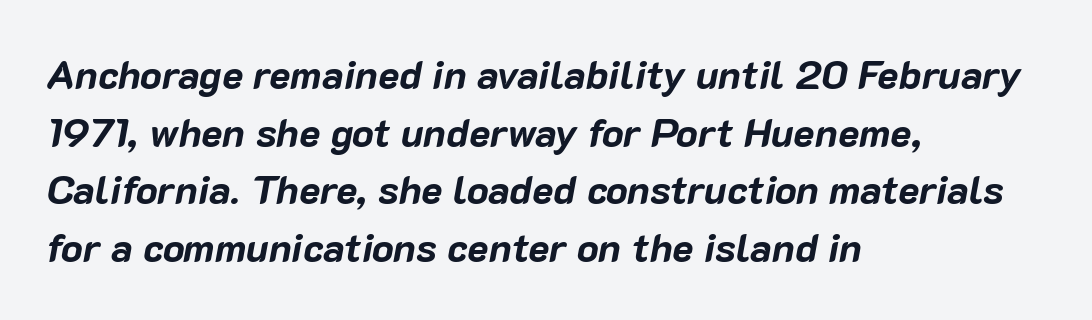
Q: Is the text bold? A: Yes.
Q: Is the text italic (slanted)? A: Yes, it leans right by about 10 degrees.
Q: Is the text underlined? A: No.
Q: How is the paragraph aligned? A: Left-aligned.
Q: Is the spacing between letters normal or unusually wide? A: Normal.
Q: Is the spacing between lines tight, normal or loose? A: Normal.
Q: Width (condensed, normal, or wide)? A: Normal.
Q: Stroke contrast? A: Low.
Q: x-height? A: Medium.
Q: Monospaced? A: No.
